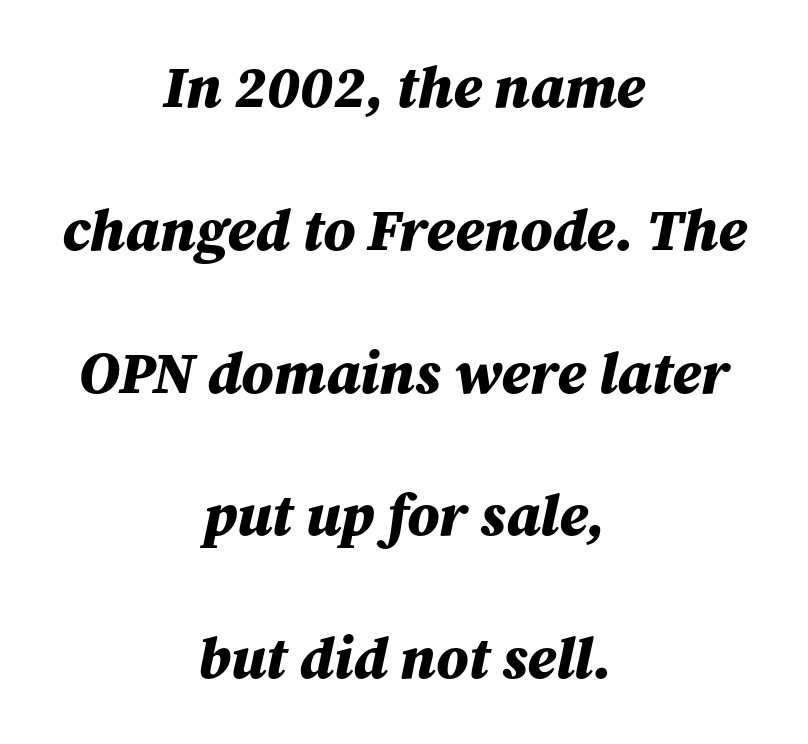
{"italic": "yes", "lean": "right", "slant_degrees": 12, "bold": "yes", "weight": "bold", "width": "normal", "stroke_contrast": "medium", "x_height": "medium", "monospaced": "no", "underline": "no", "align": "center", "line_spacing": "loose", "line_spacing_ratio": 2.42, "letter_spacing": "normal", "letter_spacing_em": 0.0, "glyph_px": 59}
